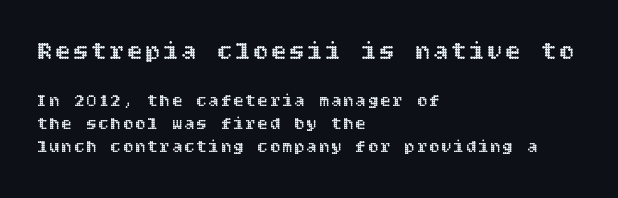
The image shows 25 px text type, upright; set left-aligned, normal line spacing (1.34x), not underlined; the first (top) block is 1.47x larger.
